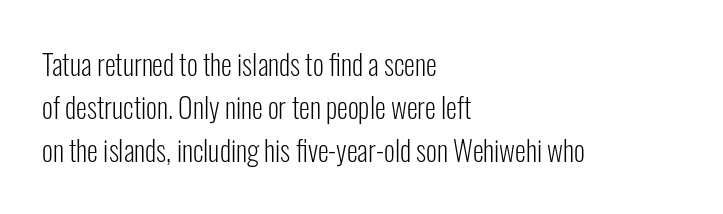
{"serif": "no", "italic": "no", "bold": "no", "weight": "light", "width": "condensed", "stroke_contrast": "low", "x_height": "medium", "monospaced": "no", "underline": "no", "align": "left", "line_spacing": "normal", "line_spacing_ratio": 1.54, "letter_spacing": "normal", "letter_spacing_em": 0.0, "glyph_px": 28}
